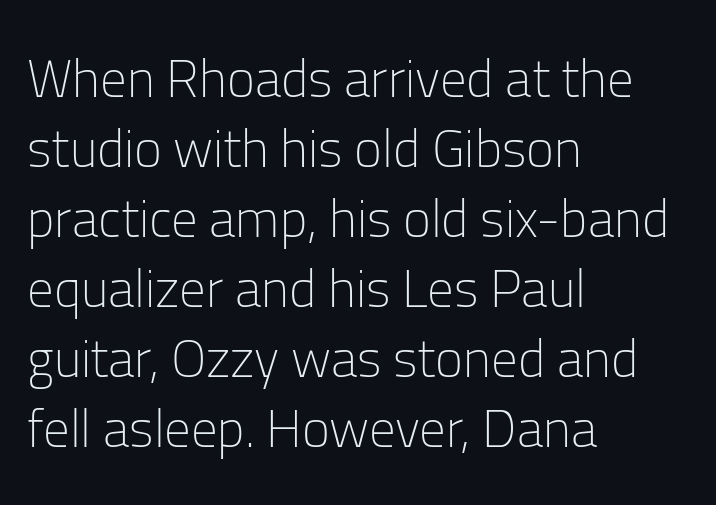
Does the copy run flush right? No — it runs flush left. Classification — sans serif. The typeface has the unassuming heft of standard copy or less. Plain, unruled lines of type.
